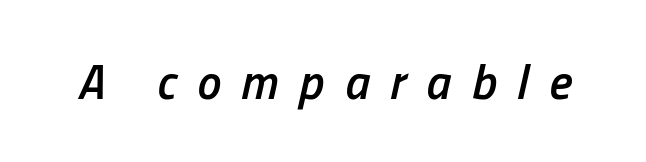
Q: Is the text bold? A: Semi-bold.
Q: Is the text italic (slanted)? A: Yes, it leans right by about 13 degrees.
Q: Is the text underlined? A: No.
Q: Is the spacing between letters normal or unusually wide? A: Unusually wide.
Q: Width (condensed, normal, or wide)? A: Condensed.
Q: Stroke contrast? A: Low.
Q: x-height? A: Medium.
Q: Monospaced? A: No.
